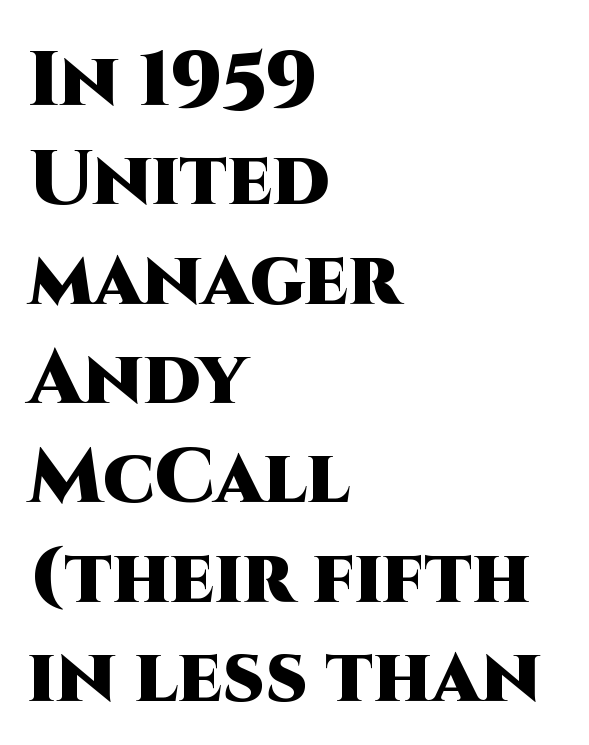
You could not count columns in this text — the font is proportionally spaced. Check the space under the baseline: it is left empty. Letter spacing: default. The typesetting leans heavy: a genuine bold. This sample keeps an unexceptional amount of space between lines. Nope, no serifs anywhere on these letters.
